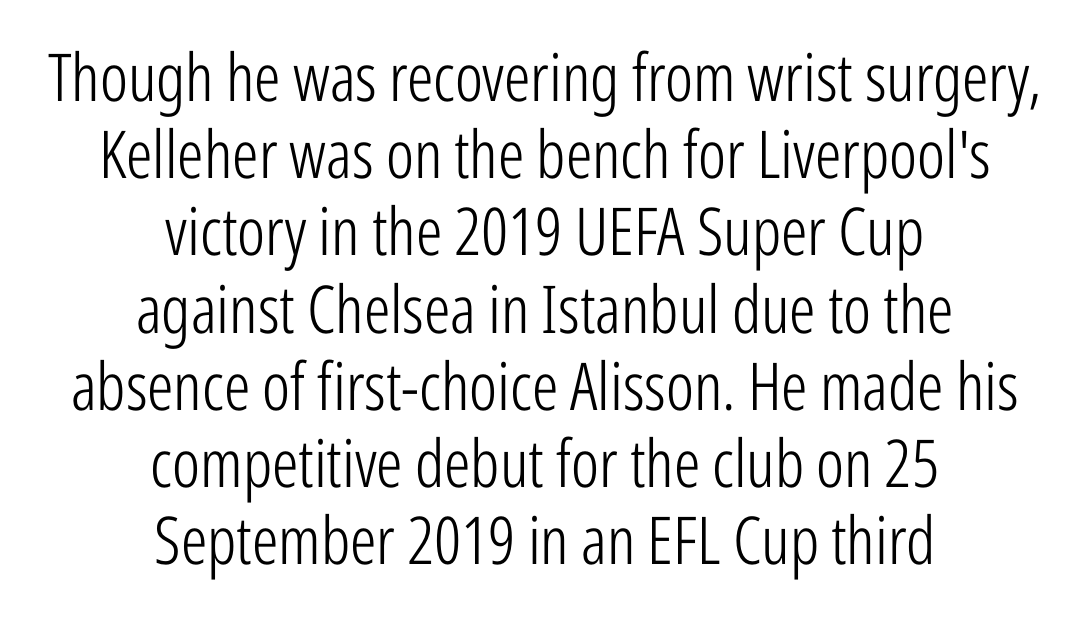
The text block is weighted toward neither margin, spreading evenly from the middle. Weight class: somewhere from thin through regular. Character widths vary here, with narrow letters taking less room than wide ones. Nothing unusual about the tracking: characters are spaced as the font intends.
